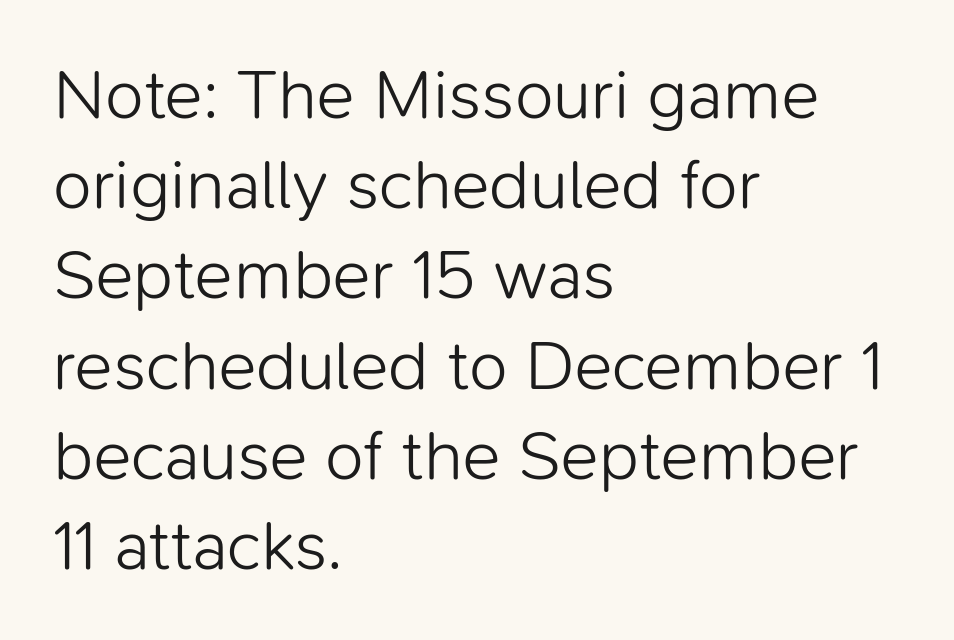
Look at the bottom of the vertical strokes: they stop flat, with no serifs. On a weight scale, this lands at 450 or below. The tracking reads as untouched default to a designer's eye. Tall strokes in this sample are plumb rather than angled. Regarding leading, the lines here are spaced in the standard way.
